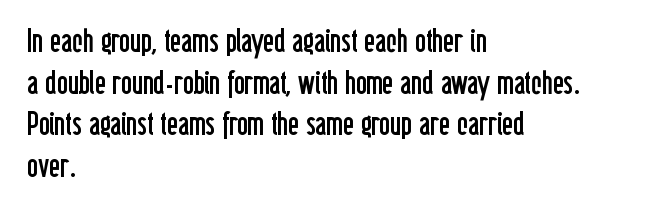
{"serif": "no", "italic": "no", "bold": "no", "weight": "regular", "width": "condensed", "stroke_contrast": "low", "x_height": "medium", "monospaced": "no", "underline": "no", "align": "left", "line_spacing": "normal", "line_spacing_ratio": 1.26, "letter_spacing": "normal", "letter_spacing_em": 0.0, "glyph_px": 33}
